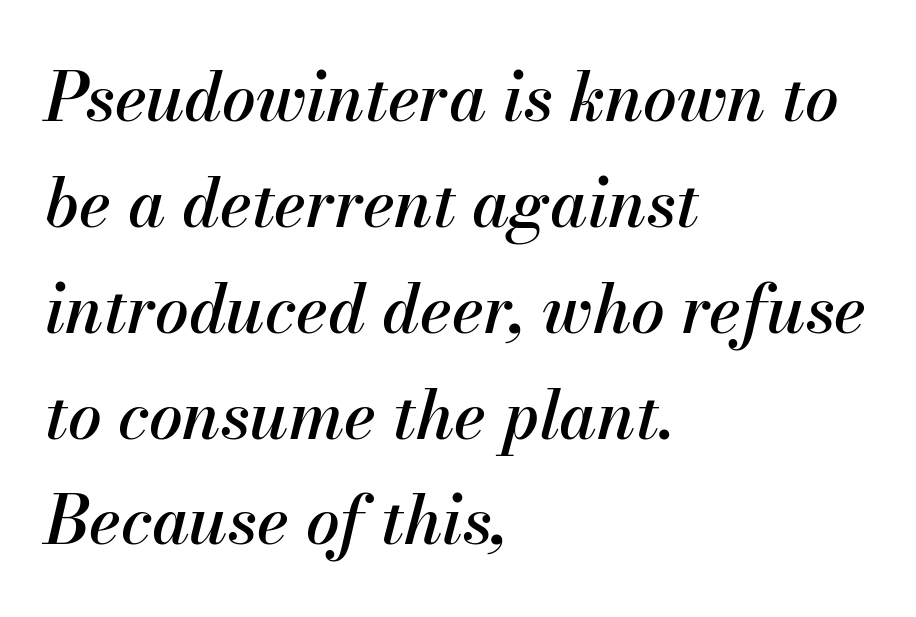
{"italic": "yes", "lean": "right", "slant_degrees": 13, "width": "normal", "stroke_contrast": "medium", "x_height": "small", "monospaced": "no", "underline": "no", "align": "left", "line_spacing": "normal", "line_spacing_ratio": 1.58, "letter_spacing": "normal", "letter_spacing_em": 0.0, "glyph_px": 67}
